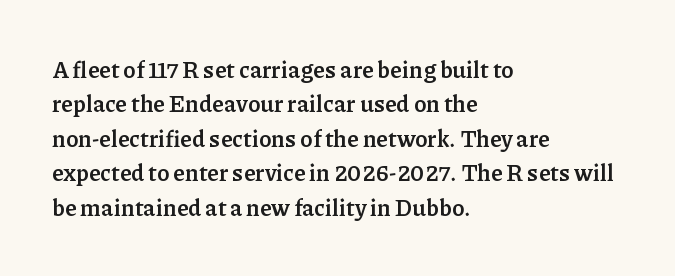
Q: Is the text bold? A: Yes.
Q: Is the text italic (slanted)? A: No, it is upright.
Q: Is the text underlined? A: No.
Q: How is the paragraph aligned? A: Left-aligned.
Q: Is the spacing between letters normal or unusually wide? A: Normal.
Q: Is the spacing between lines tight, normal or loose? A: Normal.
